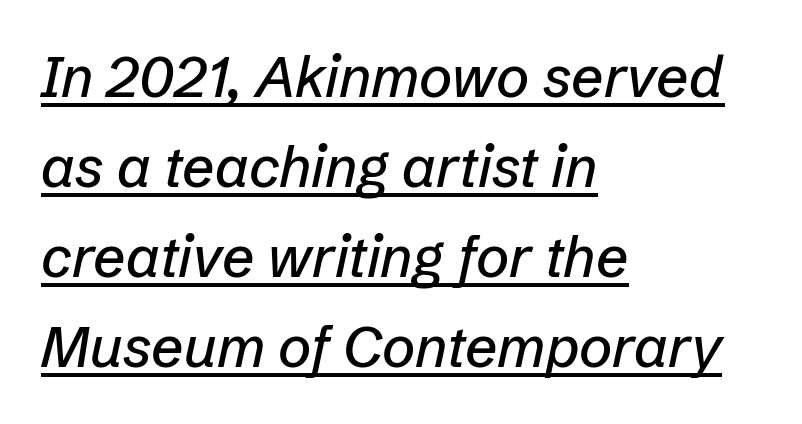
{"italic": "yes", "lean": "right", "slant_degrees": 12, "width": "normal", "stroke_contrast": "low", "x_height": "medium", "monospaced": "no", "underline": "yes", "align": "left", "line_spacing": "normal", "line_spacing_ratio": 1.58, "letter_spacing": "normal", "letter_spacing_em": 0.0, "glyph_px": 57}
